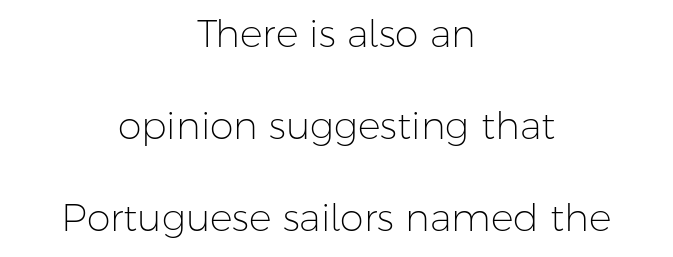
{"serif": "no", "italic": "no", "bold": "no", "weight": "light", "width": "normal", "stroke_contrast": "low", "x_height": "medium", "monospaced": "no", "underline": "no", "align": "center", "line_spacing": "loose", "line_spacing_ratio": 2.42, "letter_spacing": "normal", "letter_spacing_em": 0.0, "glyph_px": 38}
